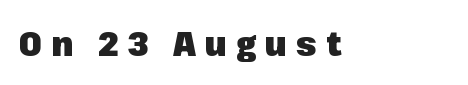
Q: Is the text bold? A: Yes.
Q: Is the text italic (slanted)? A: No, it is upright.
Q: Is the typeface a serif or a sans-serif typeface? A: Sans-serif.
Q: Is the text underlined? A: No.
Q: How is the paragraph aligned? A: Left-aligned.
Q: Is the spacing between letters normal or unusually wide? A: Unusually wide.
Q: Width (condensed, normal, or wide)? A: Normal.
Q: Stroke contrast? A: Low.
Q: x-height? A: Medium.
Q: Monospaced? A: No.
